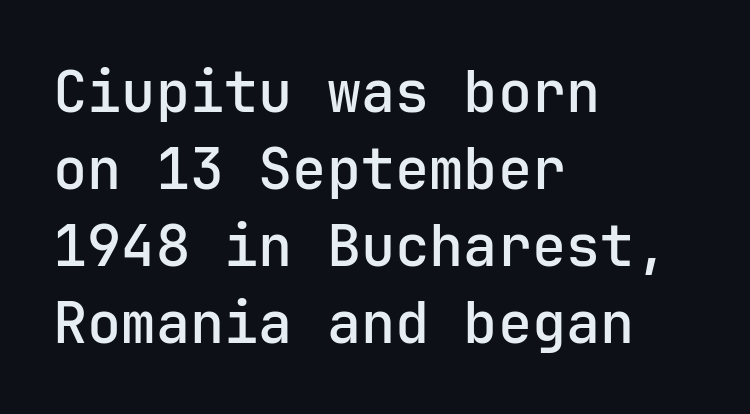
Q: Is the text italic (slanted)? A: No, it is upright.
Q: Is the typeface a serif or a sans-serif typeface? A: Sans-serif.
Q: Is the text underlined? A: No.
Q: How is the paragraph aligned? A: Left-aligned.
Q: Is the spacing between letters normal or unusually wide? A: Normal.
Q: Is the spacing between lines tight, normal or loose? A: Normal.
Q: Width (condensed, normal, or wide)? A: Normal.
Q: Stroke contrast? A: Low.
Q: x-height? A: Medium.
Q: Monospaced? A: Yes.
